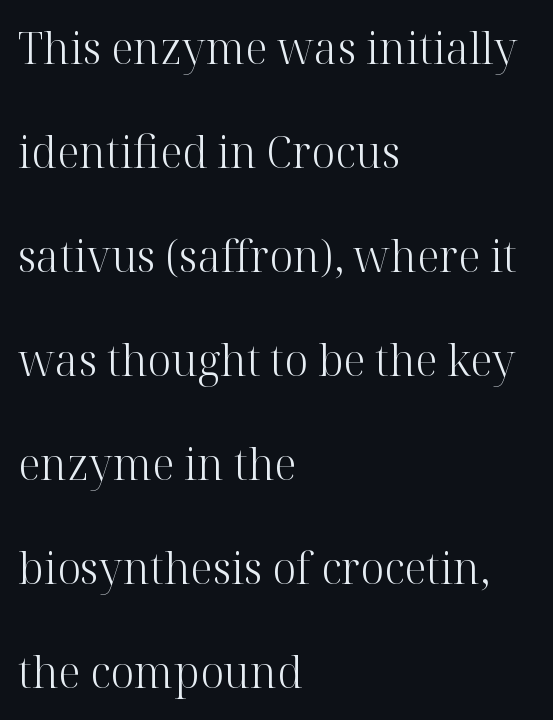
{"serif": "yes", "italic": "no", "bold": "no", "weight": "light", "width": "normal", "stroke_contrast": "high", "x_height": "medium", "monospaced": "no", "underline": "no", "align": "left", "line_spacing": "loose", "line_spacing_ratio": 2.42, "letter_spacing": "normal", "letter_spacing_em": 0.0, "glyph_px": 43}
